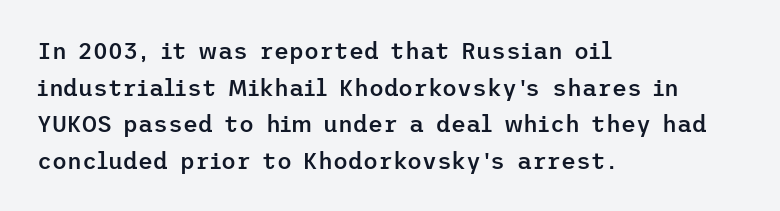
Q: Is the text bold? A: Semi-bold.
Q: Is the text italic (slanted)? A: No, it is upright.
Q: Is the text underlined? A: No.
Q: How is the paragraph aligned? A: Left-aligned.
Q: Is the spacing between letters normal or unusually wide? A: Normal.
Q: Is the spacing between lines tight, normal or loose? A: Normal.
